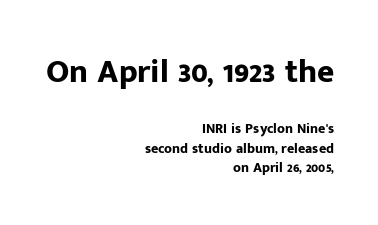
The image shows 33 px bold sans-serif type, upright; set right-aligned, normal line spacing (1.41x), normal letter spacing, not underlined; the first (top) block is 2.36x larger; low stroke contrast and a medium x-height.
